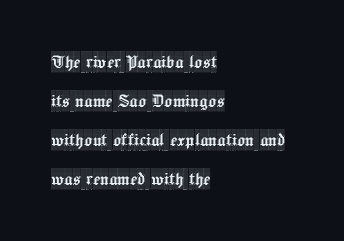
The image shows 21 px text type, upright; set left-aligned, line spacing 1.85x, normal letter spacing, not underlined.
